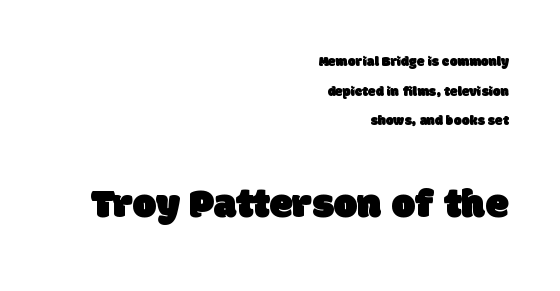
The text was rendered using a sans face with plain stroke endings. Each word holds together tightly as a unit, with standard inter-letter gaps. The compositor pushed each line to the right boundary. Baseline-to-baseline distance is far greater than the letter height.
